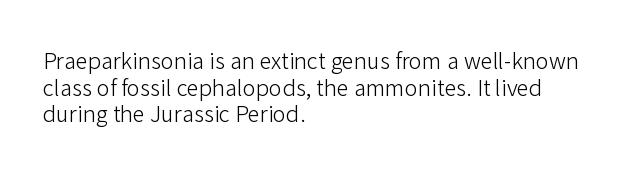
The face used here is rendered with its standard letterfit. The rag falls on the right side of this text block. The typeface has the unassuming heft of standard copy or less. Italic: no, the glyphs are upright roman.
